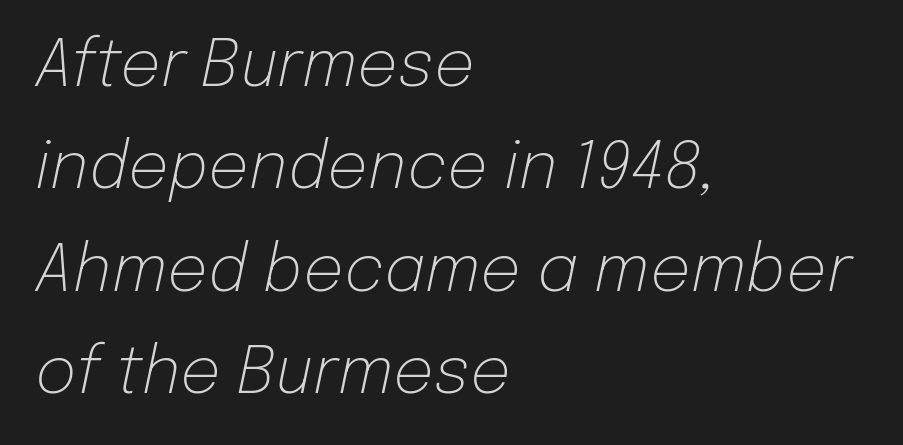
{"italic": "yes", "lean": "right", "slant_degrees": 12, "bold": "no", "weight": "light", "width": "normal", "stroke_contrast": "low", "x_height": "medium", "monospaced": "no", "underline": "no", "align": "left", "line_spacing": "normal", "line_spacing_ratio": 1.6, "letter_spacing": "normal", "letter_spacing_em": 0.0, "glyph_px": 64}
